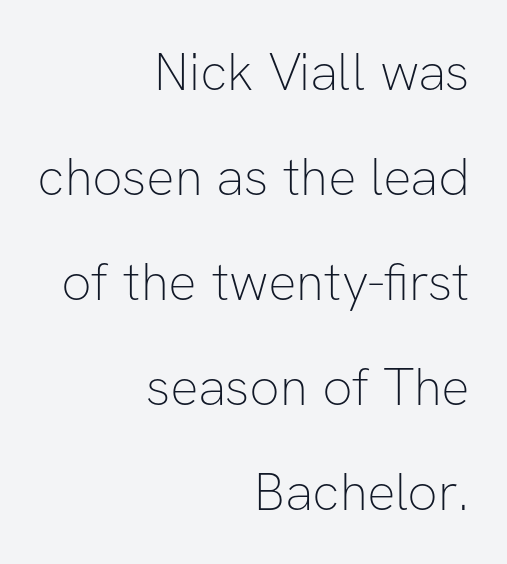
Examine the stroke ends and you'll find no serifs. Visually the block forms a straight wall on the right and a jagged coastline on the left. Letter spacing: default. The rendering uses natural spacing where letterforms have individual widths. Vertical spacing — loose.
